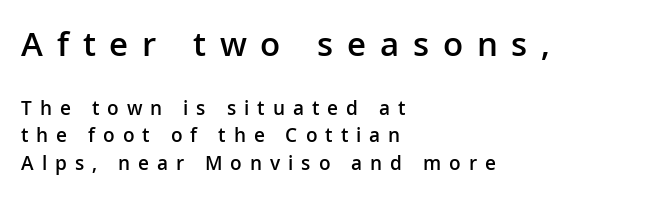
The letters carry no serifs — their stems end cleanly without finishing strokes. Weight check: semibold — heavier than regular, not quite bold. Summary of vertical rhythm: regular, with standard interline spacing. Display-style spreading of the glyphs; the letterfit is very open. Clear beneath every line of the passage.
